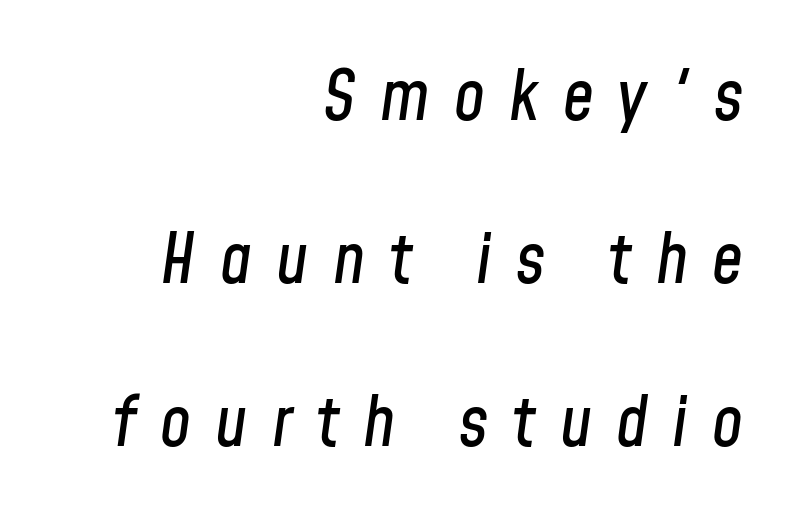
The image shows 69 px condensed type, italic (leaning right); set right-aligned, loose line spacing (2.36x), unusually wide letter spacing (+0.35 em), not underlined; low stroke contrast and a medium x-height.
